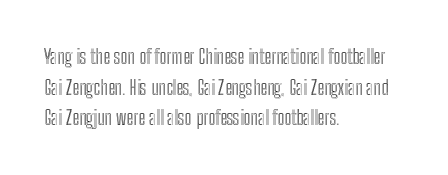
Q: Is the text italic (slanted)? A: No, it is upright.
Q: Is the text underlined? A: No.
Q: How is the paragraph aligned? A: Left-aligned.
Q: Is the spacing between letters normal or unusually wide? A: Normal.
Q: Is the spacing between lines tight, normal or loose? A: Normal.
